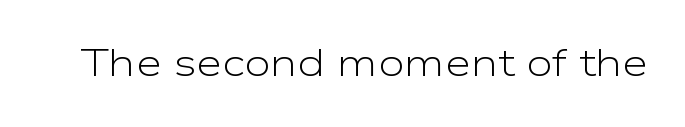
{"serif": "no", "italic": "no", "bold": "no", "weight": "light", "width": "wide", "stroke_contrast": "low", "x_height": "medium", "monospaced": "no", "underline": "no", "letter_spacing": "normal", "letter_spacing_em": 0.0, "glyph_px": 38}
